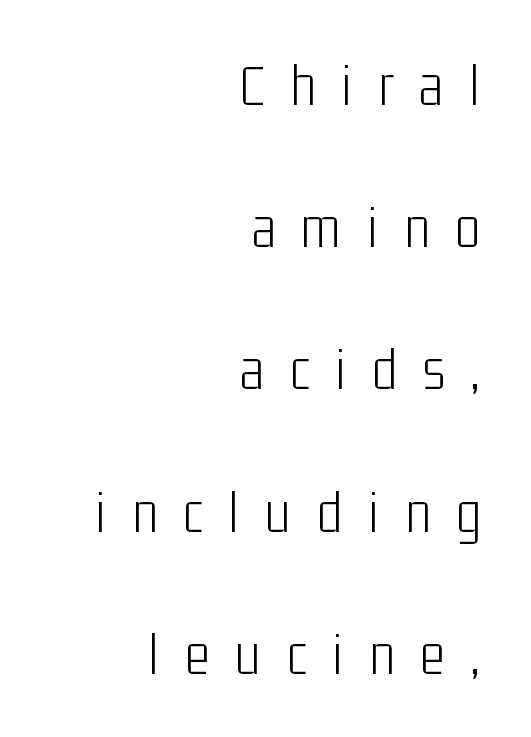
The image shows 60 px light, condensed sans-serif type, upright; set right-aligned, loose line spacing (2.37x), unusually wide letter spacing (+0.43 em), not underlined; low stroke contrast and a medium x-height.
